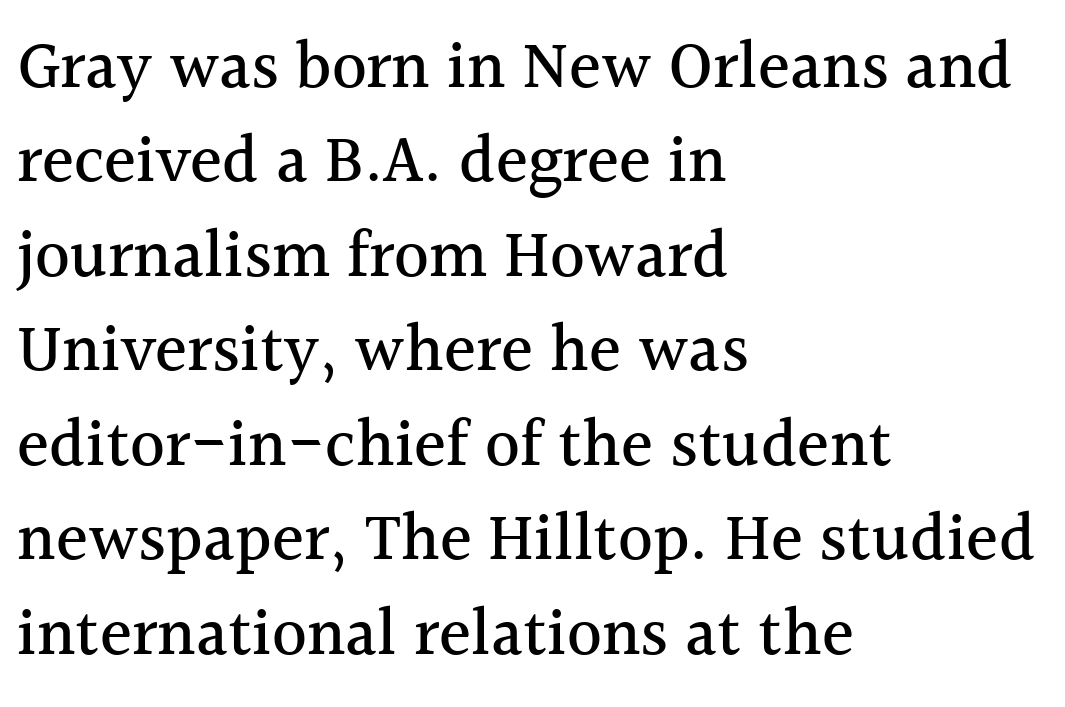
Quick note: not italic, upright. Descenders hang freely into open space. The face used here is proportionally spaced, like ordinary book or web type. This sample uses plain, unmodified letter spacing. Successive baselines arrive at the customary interval.
